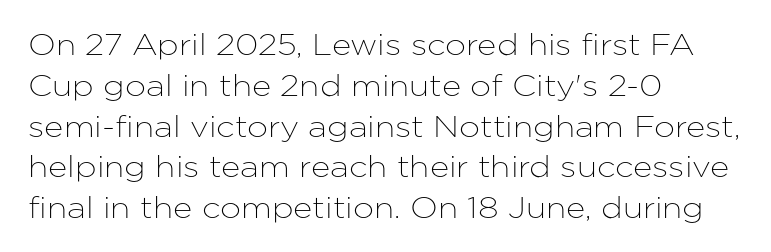
{"serif": "no", "italic": "no", "width": "normal", "stroke_contrast": "low", "x_height": "medium", "monospaced": "no", "underline": "no", "align": "left", "line_spacing": "normal", "line_spacing_ratio": 1.36, "letter_spacing": "normal", "letter_spacing_em": 0.0, "glyph_px": 30}
